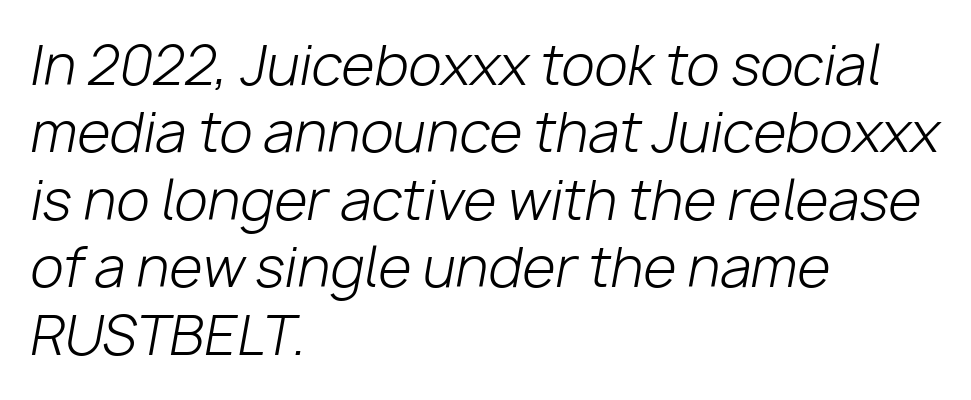
The image shows 54 px light type, italic (leaning right); set left-aligned, normal line spacing (1.25x), normal letter spacing, not underlined; low stroke contrast and a medium x-height.
